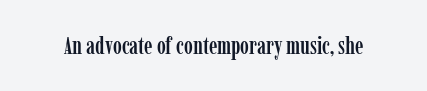
The image shows 24 px text type, upright; set normal letter spacing, not underlined.
